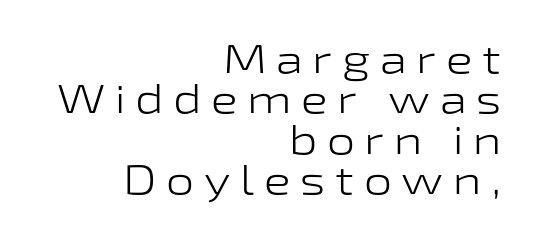
Stroke mass is kept to a normal reading level or below. Spacing verdict: proportional, widths tailored to each character. The axis of the letterforms is exactly vertical. Plain, unruled lines of type.
